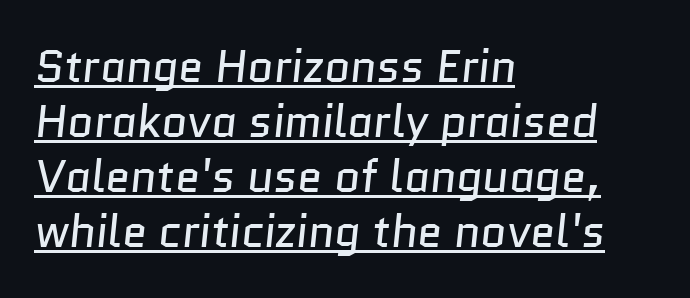
Q: Is the text bold? A: No.
Q: Is the typeface a serif or a sans-serif typeface? A: Sans-serif.
Q: Is the text underlined? A: Yes.
Q: How is the paragraph aligned? A: Left-aligned.
Q: Is the spacing between letters normal or unusually wide? A: Normal.
Q: Width (condensed, normal, or wide)? A: Normal.
Q: Stroke contrast? A: Low.
Q: x-height? A: Medium.
Q: Monospaced? A: No.
